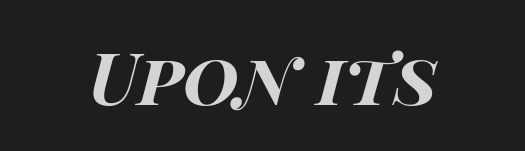
Q: Is the text bold? A: Yes.
Q: Is the text italic (slanted)? A: Yes, it leans right by about 15 degrees.
Q: Is the text underlined? A: No.
Q: How is the paragraph aligned? A: Centered.
Q: Is the spacing between letters normal or unusually wide? A: Normal.
Q: Width (condensed, normal, or wide)? A: Wide.
Q: Stroke contrast? A: High.
Q: x-height? A: Large.
Q: Monospaced? A: No.
